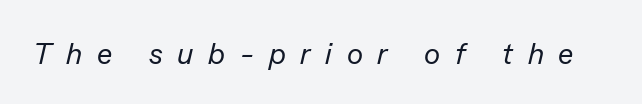
{"italic": "yes", "lean": "right", "slant_degrees": 13, "bold": "no", "weight": "regular", "width": "normal", "stroke_contrast": "low", "x_height": "medium", "monospaced": "no", "underline": "no", "letter_spacing": "wide", "letter_spacing_em": 0.49, "glyph_px": 30}
